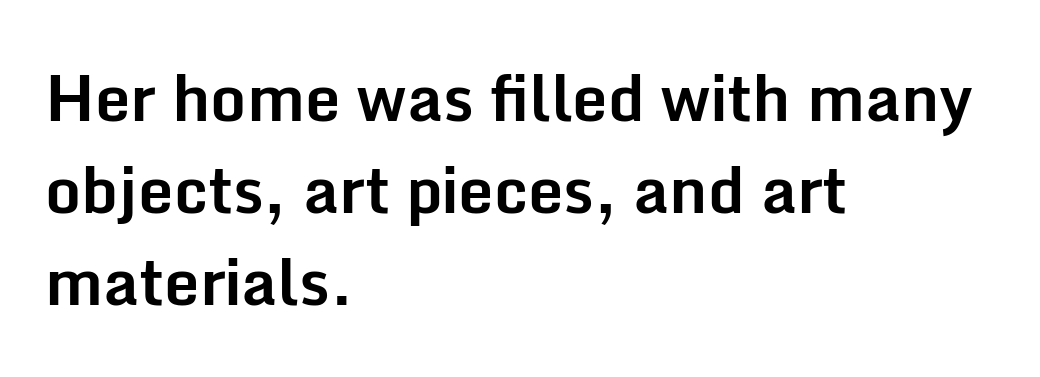
The image shows 63 px bold sans-serif type, upright; set left-aligned, normal line spacing (1.46x), normal letter spacing, not underlined; low stroke contrast and a medium x-height.
